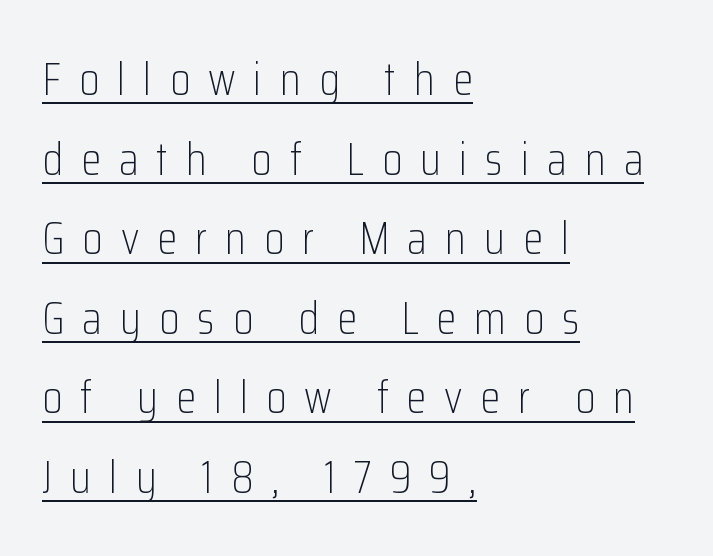
Quick note: not italic, upright. To sum up the face: it is a sans, with no serifs. Reading down the block, your eye returns to a fixed left position each line. Stroke thickness stays within the range of a standard reading face or lighter. The letters advance in unequal steps, a hallmark of proportional type. What decoration does the sample have? An underline.
